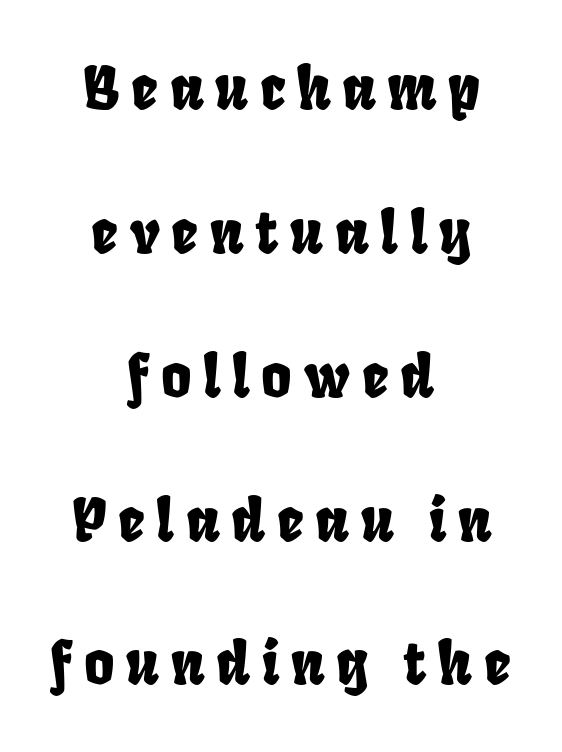
{"serif": "no", "width": "condensed", "stroke_contrast": "low", "x_height": "large", "monospaced": "no", "underline": "no", "align": "center", "line_spacing": "loose", "line_spacing_ratio": 2.48, "letter_spacing": "wide", "letter_spacing_em": 0.2, "glyph_px": 58}
